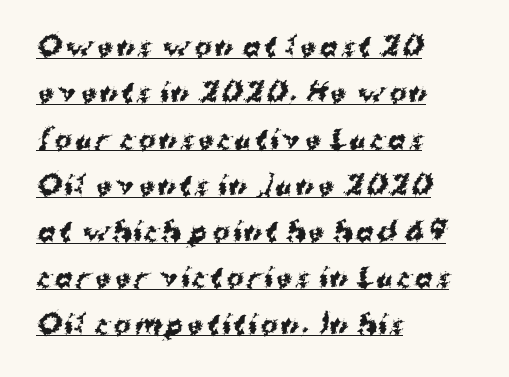
The ragged edge is on the right, which tells us the setting is flush left. Honestly, the underline is the first thing you notice here. The letters are bold, with thick, heavy strokes.
